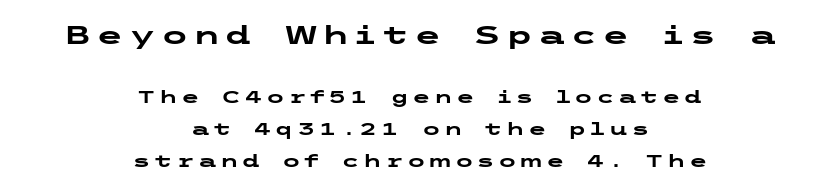
Q: Is the text bold? A: Yes.
Q: Is the text italic (slanted)? A: No, it is upright.
Q: Is the text underlined? A: No.
Q: How is the paragraph aligned? A: Centered.
Q: Which block of text is set in a larger size, the first (top) or the second (bottom)? A: The first (top) one.
